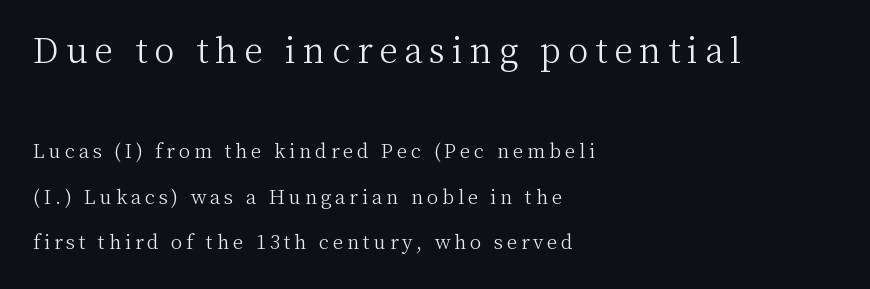
{"serif": "yes", "italic": "no", "bold": "no", "weight": "light", "width": "normal", "stroke_contrast": "medium", "x_height": "medium", "monospaced": "no", "underline": "no", "align": "left", "line_spacing": "loose", "line_spacing_ratio": 2.39, "letter_spacing": "wide", "letter_spacing_em": 0.2, "larger_block": "first", "size_ratio": 1.79, "glyph_px": 34}
